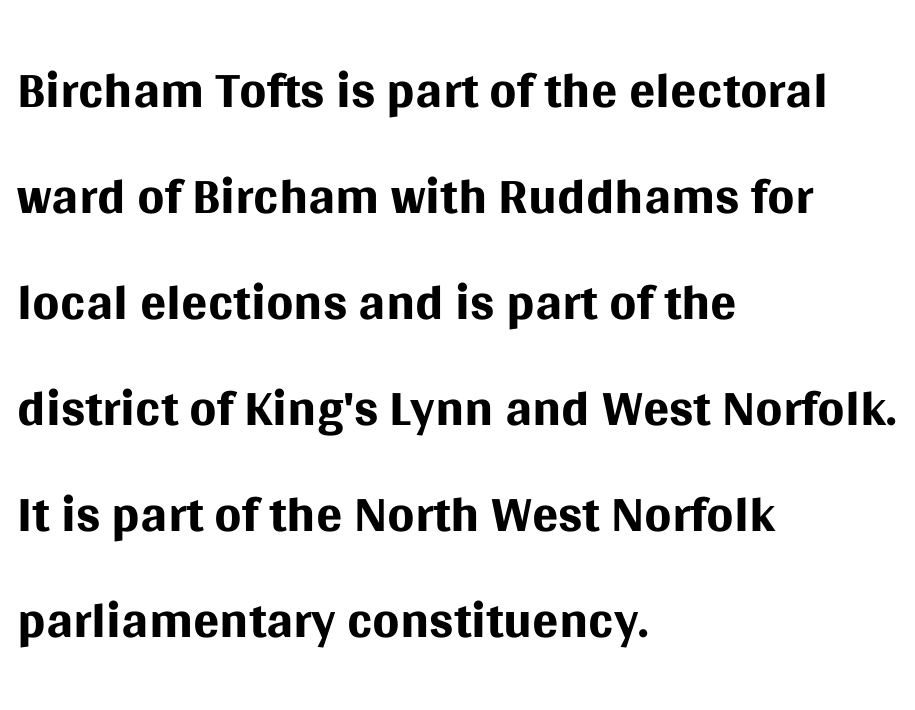
Q: Is the text bold? A: No.
Q: Is the text italic (slanted)? A: No, it is upright.
Q: Is the typeface a serif or a sans-serif typeface? A: Sans-serif.
Q: Is the text underlined? A: No.
Q: How is the paragraph aligned? A: Left-aligned.
Q: Is the spacing between letters normal or unusually wide? A: Normal.
Q: Is the spacing between lines tight, normal or loose? A: Normal.
Q: Width (condensed, normal, or wide)? A: Normal.
Q: Stroke contrast? A: Medium.
Q: x-height? A: Large.
Q: Monospaced? A: No.
